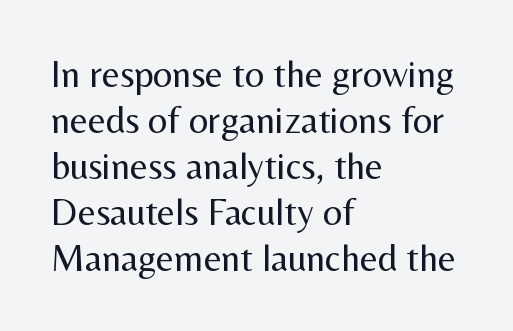
The image shows 38 px regular-weight sans-serif type, upright; set left-aligned, line spacing 1.21x, normal letter spacing, not underlined; medium stroke contrast and a medium x-height.
